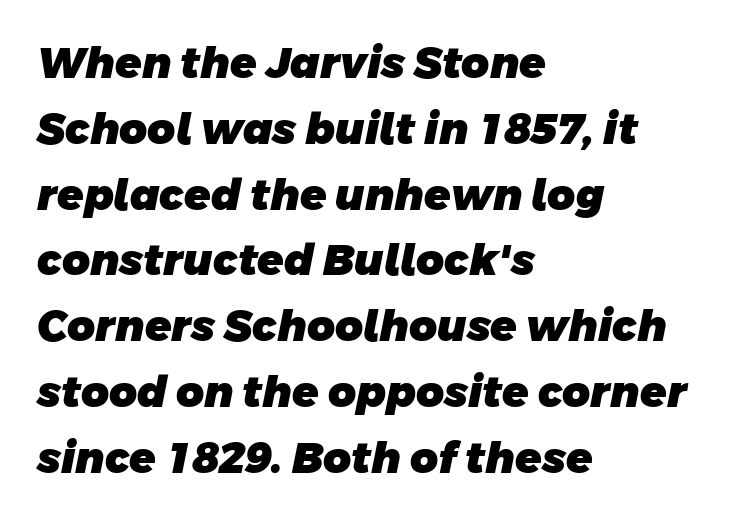
Q: Is the text bold? A: Yes.
Q: Is the typeface a serif or a sans-serif typeface? A: Sans-serif.
Q: Is the text underlined? A: No.
Q: How is the paragraph aligned? A: Left-aligned.
Q: Is the spacing between letters normal or unusually wide? A: Normal.
Q: Is the spacing between lines tight, normal or loose? A: Normal.
Q: Width (condensed, normal, or wide)? A: Normal.
Q: Stroke contrast? A: Low.
Q: x-height? A: Large.
Q: Monospaced? A: No.
